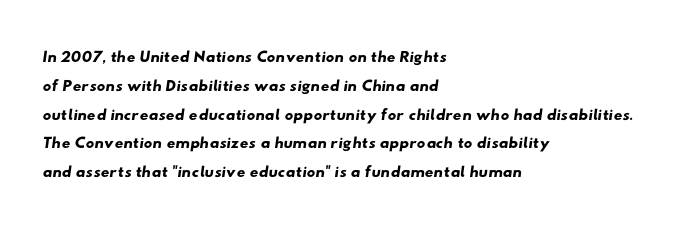
Q: Is the text underlined? A: No.
Q: How is the paragraph aligned? A: Left-aligned.
Q: Is the spacing between letters normal or unusually wide? A: Normal.
